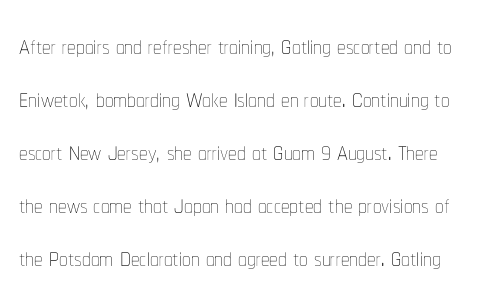
Q: Is the text bold? A: No.
Q: Is the text italic (slanted)? A: No, it is upright.
Q: Is the text underlined? A: No.
Q: Is the spacing between letters normal or unusually wide? A: Normal.
Q: Is the spacing between lines tight, normal or loose? A: Normal.
Q: Width (condensed, normal, or wide)? A: Condensed.
Q: Stroke contrast? A: Low.
Q: x-height? A: Medium.
Q: Monospaced? A: No.
